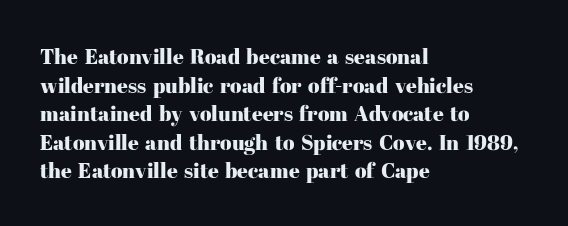
{"italic": "no", "underline": "no", "align": "left", "line_spacing": "normal", "line_spacing_ratio": 1.36, "letter_spacing": "normal", "letter_spacing_em": 0.0, "glyph_px": 21}
